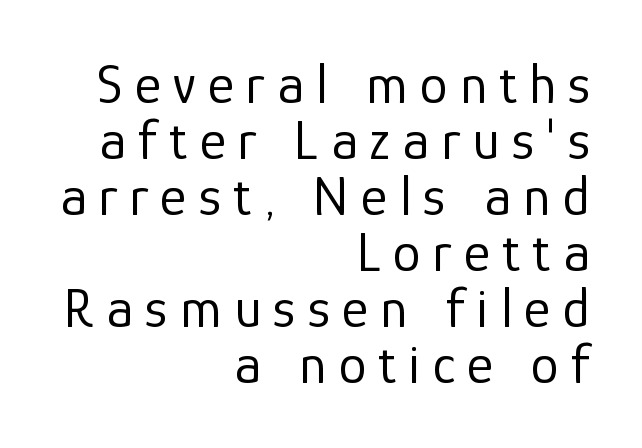
Q: Is the text bold? A: No.
Q: Is the text italic (slanted)? A: No, it is upright.
Q: Is the typeface a serif or a sans-serif typeface? A: Sans-serif.
Q: Is the text underlined? A: No.
Q: How is the paragraph aligned? A: Right-aligned.
Q: Is the spacing between letters normal or unusually wide? A: Unusually wide.
Q: Is the spacing between lines tight, normal or loose? A: Tight.
Q: Width (condensed, normal, or wide)? A: Normal.
Q: Stroke contrast? A: Low.
Q: x-height? A: Medium.
Q: Monospaced? A: No.
